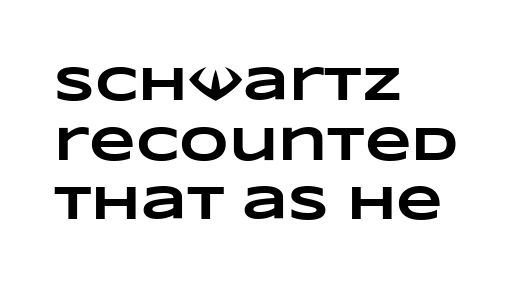
{"bold": "yes", "weight": "heavy", "width": "wide", "stroke_contrast": "low", "x_height": "large", "monospaced": "no", "underline": "no", "align": "left", "line_spacing_ratio": 1.24, "letter_spacing": "normal", "letter_spacing_em": 0.0, "glyph_px": 48}
